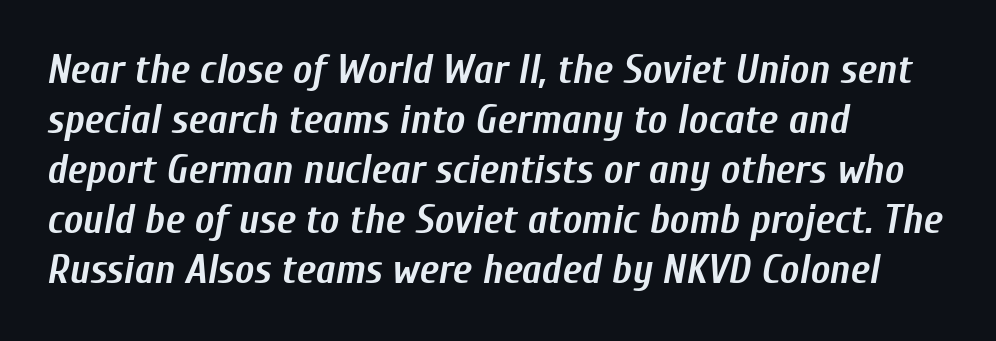
The image shows 41 px semibold, condensed type, italic (leaning right); set left-aligned, line spacing 1.22x, normal letter spacing, not underlined; low stroke contrast and a medium x-height.
